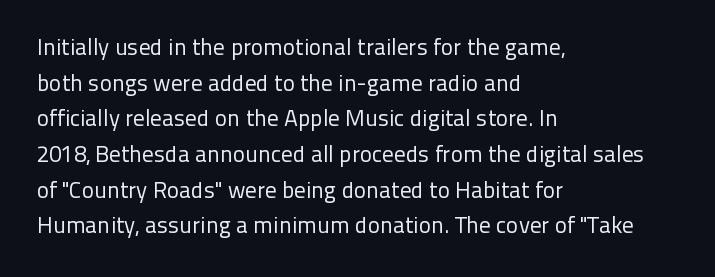
Baseline-to-baseline distance is the conventional proportion of letter height. The passage is arranged the way most books set body copy — flush left. The glyphs are unaccompanied by any horizontal stroke below them. The gaps between neighbouring characters are ordinary and unremarkable.
